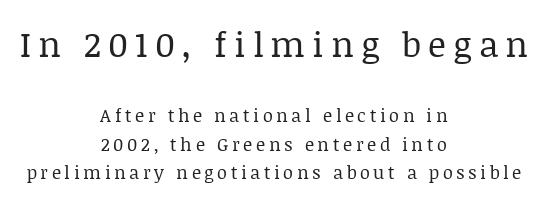
The image shows 35 px regular-weight serif type, upright; set centered, normal line spacing (1.58x), unusually wide letter spacing (+0.2 em), not underlined; the first (top) block is 1.94x larger; low stroke contrast and a large x-height.
